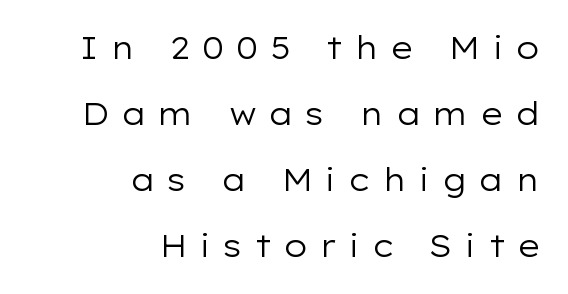
Q: Is the text bold? A: No.
Q: Is the text italic (slanted)? A: No, it is upright.
Q: Is the typeface a serif or a sans-serif typeface? A: Sans-serif.
Q: Is the text underlined? A: No.
Q: How is the paragraph aligned? A: Right-aligned.
Q: Is the spacing between letters normal or unusually wide? A: Unusually wide.
Q: Is the spacing between lines tight, normal or loose? A: Loose.
Q: Width (condensed, normal, or wide)? A: Wide.
Q: Stroke contrast? A: Low.
Q: x-height? A: Medium.
Q: Monospaced? A: No.
